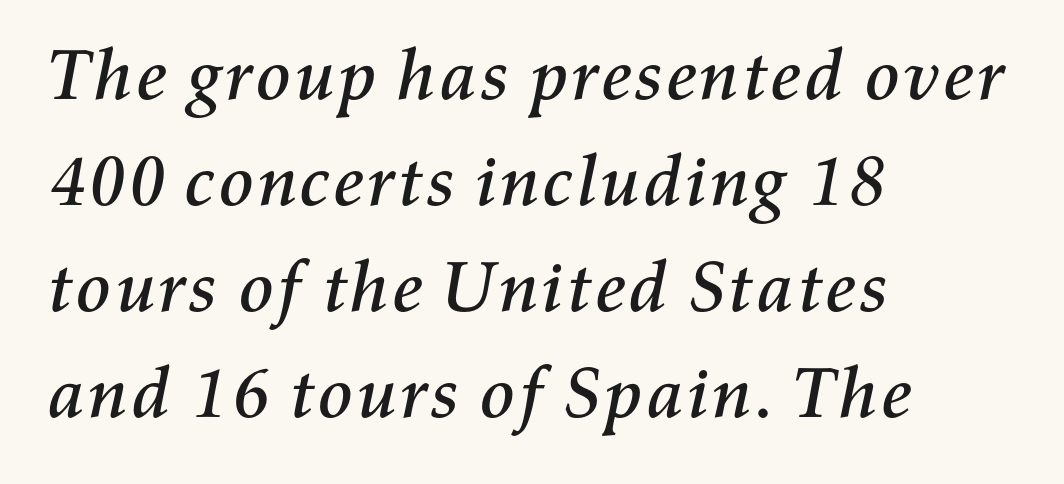
{"italic": "yes", "lean": "right", "slant_degrees": 11, "width": "normal", "stroke_contrast": "medium", "x_height": "medium", "monospaced": "no", "underline": "no", "align": "left", "line_spacing": "normal", "line_spacing_ratio": 1.45, "letter_spacing": "normal", "letter_spacing_em": 0.0, "glyph_px": 73}
